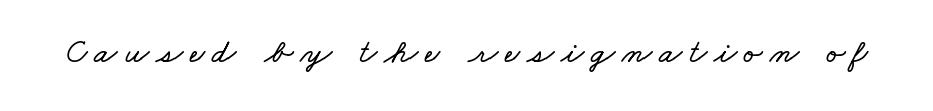
The gap between lines stays unmarked. Spacing verdict: proportional, widths tailored to each character. How are the letters spaced? Widely, with obvious added tracking.
